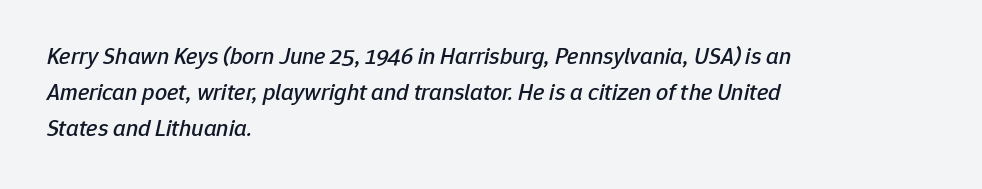
Q: Is the text italic (slanted)? A: Yes, it leans right by about 12 degrees.
Q: Is the text underlined? A: No.
Q: How is the paragraph aligned? A: Left-aligned.
Q: Is the spacing between letters normal or unusually wide? A: Normal.
Q: Is the spacing between lines tight, normal or loose? A: Normal.
